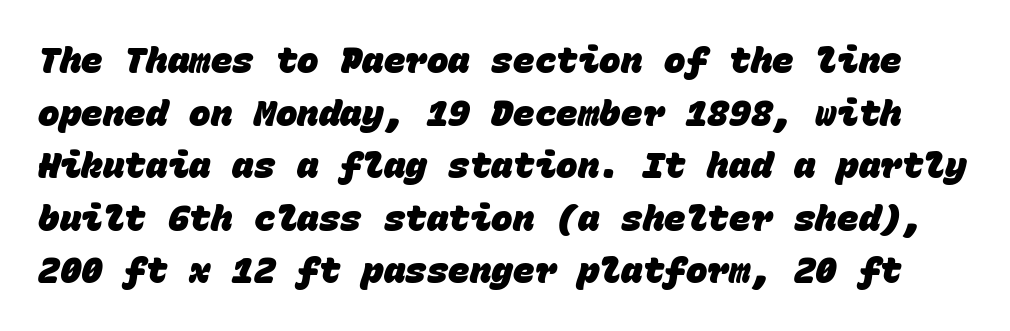
The image shows 36 px heavy sans-serif type, monospaced; set normal line spacing (1.46x), normal letter spacing, not underlined; low stroke contrast and a large x-height.
